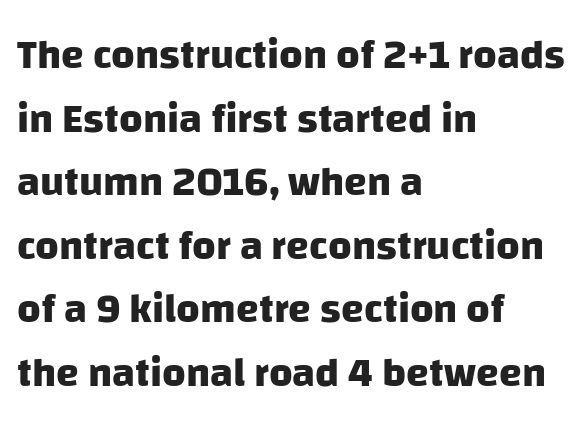
Rule under the text: the space is simply empty. You could not count columns in this text — the font is proportionally spaced. I'd describe the lettering as bold — thick and assertive. In CSS terms this would be text-align: left.
